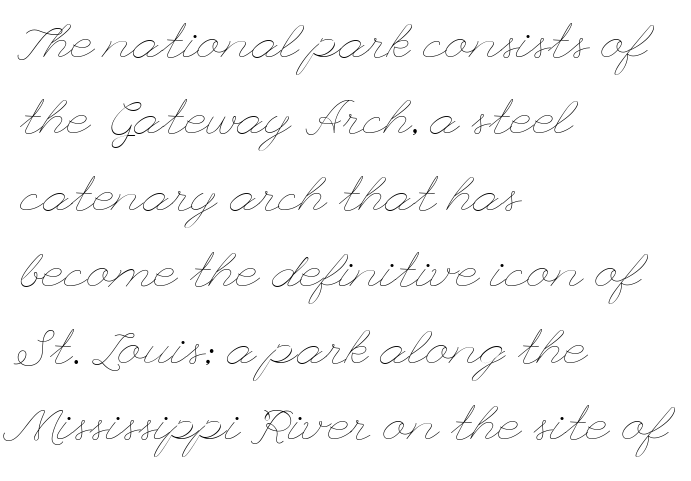
The image shows 49 px thin, wide type; set left-aligned, normal line spacing (1.56x), normal letter spacing, not underlined; low stroke contrast and a small x-height.
